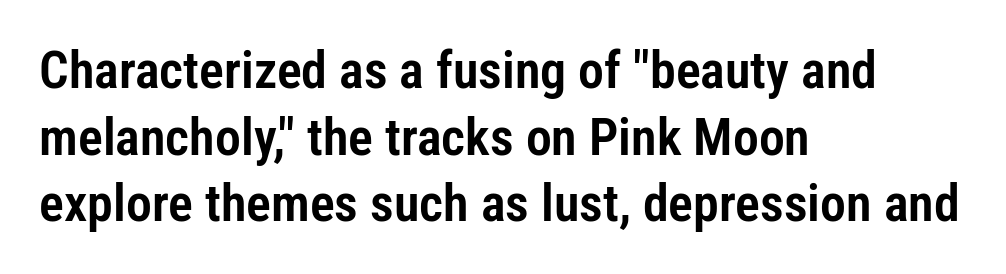
{"serif": "no", "italic": "no", "width": "condensed", "stroke_contrast": "low", "x_height": "medium", "monospaced": "no", "underline": "no", "align": "left", "line_spacing": "normal", "line_spacing_ratio": 1.28, "letter_spacing": "normal", "letter_spacing_em": 0.0, "glyph_px": 52}
